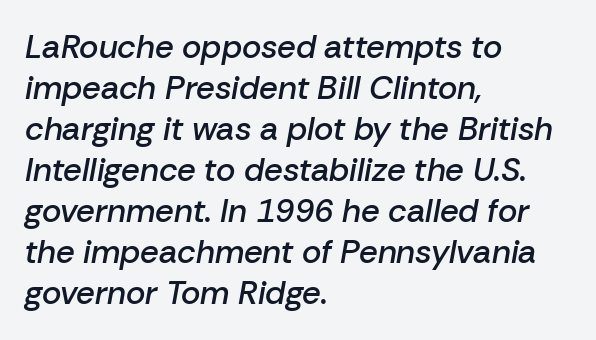
The image shows 33 px semibold type, italic (leaning right); set left-aligned, line spacing 1.24x, normal letter spacing, not underlined; low stroke contrast and a medium x-height.
